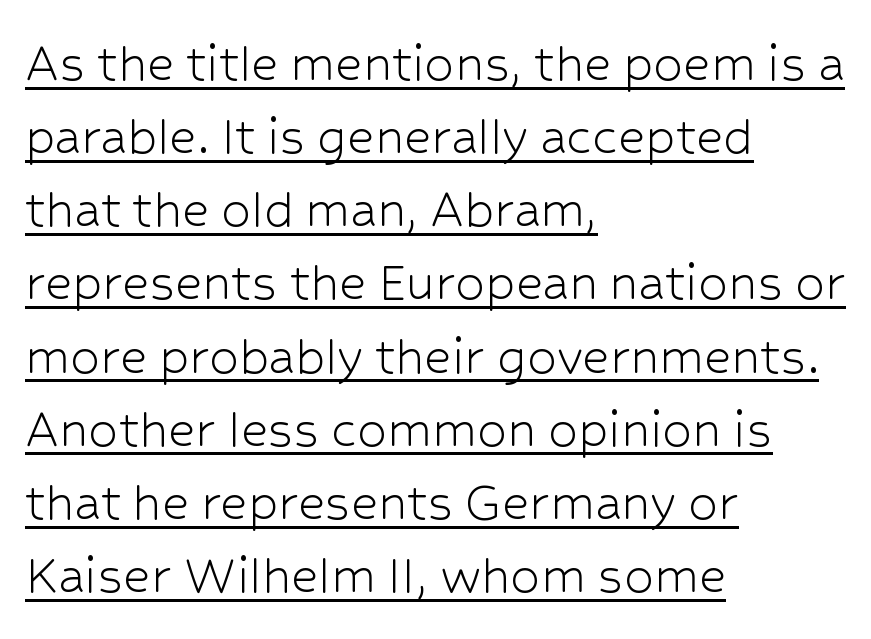
The image shows 59 px light sans-serif type, upright; set left-aligned, line spacing 1.24x, normal letter spacing, underlined; low stroke contrast and a medium x-height.
